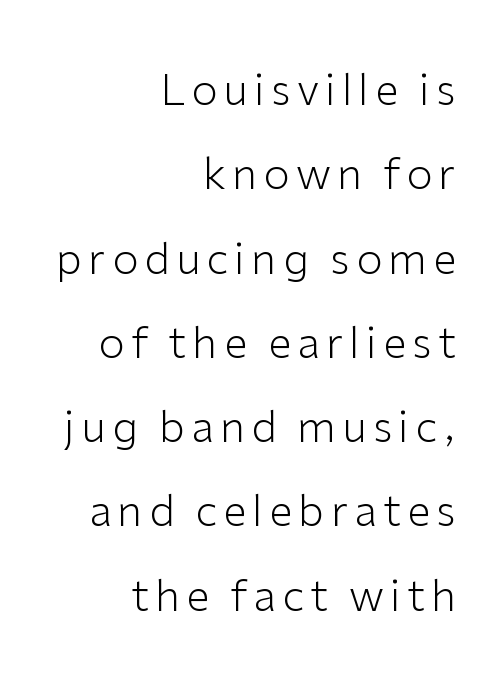
The image shows 43 px light sans-serif type, upright; set right-aligned, loose line spacing (1.96x), not underlined; low stroke contrast and a medium x-height.
